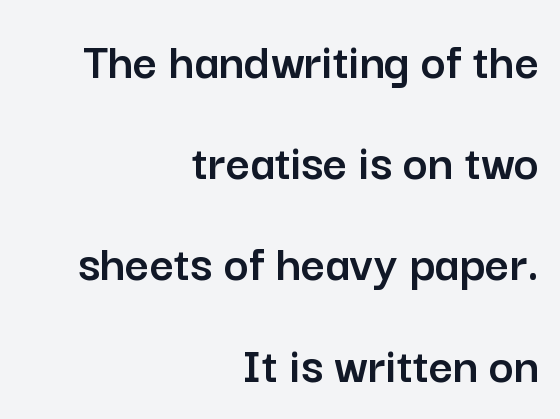
Q: Is the text italic (slanted)? A: No, it is upright.
Q: Is the typeface a serif or a sans-serif typeface? A: Sans-serif.
Q: Is the text underlined? A: No.
Q: How is the paragraph aligned? A: Right-aligned.
Q: Is the spacing between letters normal or unusually wide? A: Normal.
Q: Is the spacing between lines tight, normal or loose? A: Loose.
Q: Width (condensed, normal, or wide)? A: Normal.
Q: Stroke contrast? A: Low.
Q: x-height? A: Medium.
Q: Monospaced? A: No.
